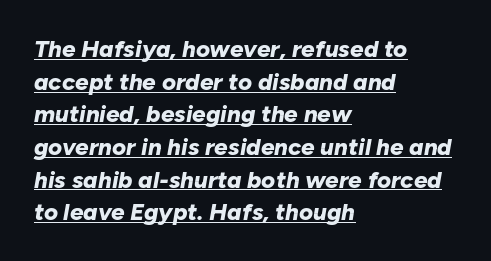
Q: Is the text bold? A: Yes.
Q: Is the text italic (slanted)? A: Yes, it leans right by about 10 degrees.
Q: Is the text underlined? A: Yes.
Q: How is the paragraph aligned? A: Left-aligned.
Q: Is the spacing between letters normal or unusually wide? A: Normal.
Q: Is the spacing between lines tight, normal or loose? A: Normal.
